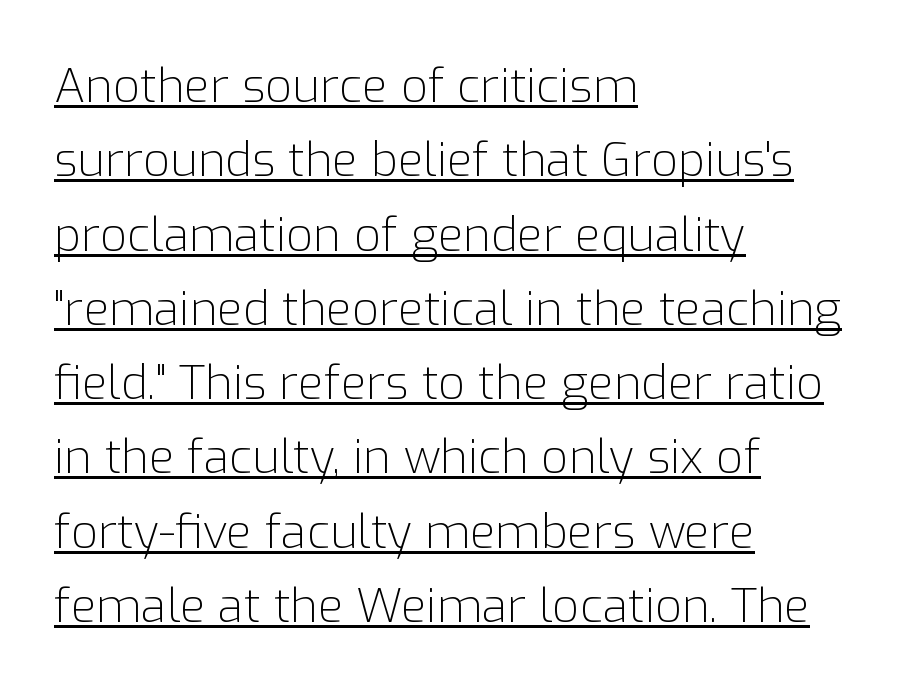
{"serif": "no", "italic": "no", "bold": "no", "weight": "light", "width": "normal", "stroke_contrast": "low", "x_height": "medium", "monospaced": "no", "underline": "yes", "align": "left", "line_spacing": "normal", "line_spacing_ratio": 1.58, "letter_spacing": "normal", "letter_spacing_em": 0.0, "glyph_px": 47}
